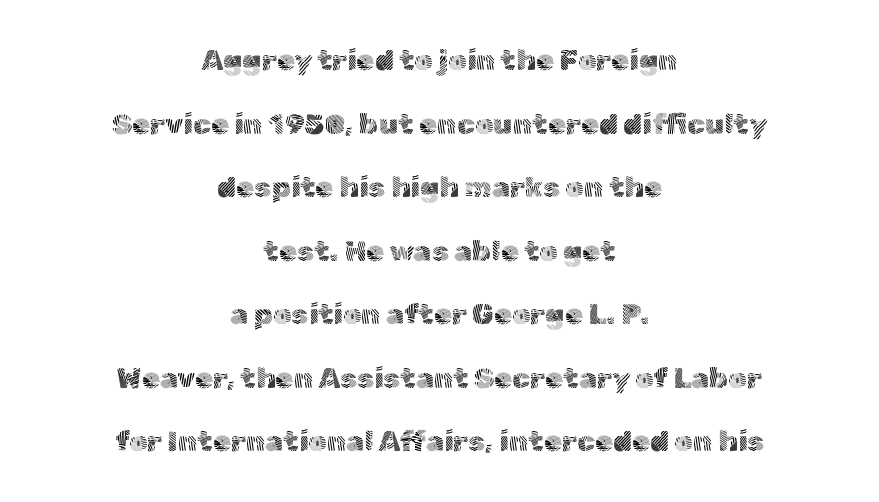
The image shows 29 px light sans-serif type, upright; set centered, loose line spacing (2.19x), normal letter spacing, not underlined; a medium x-height.
